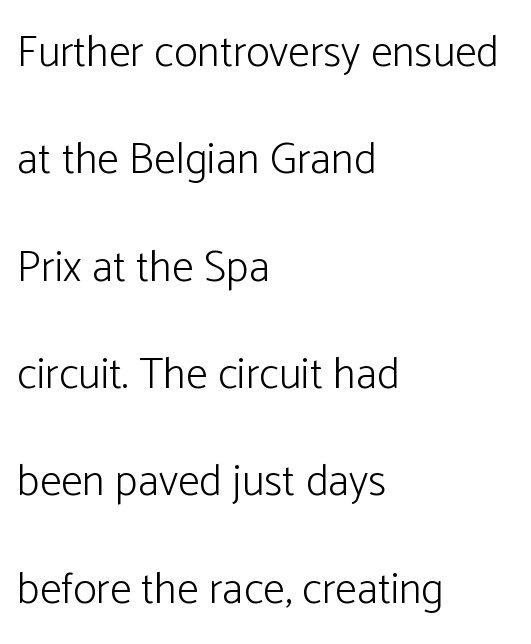
{"serif": "no", "italic": "no", "bold": "no", "weight": "light", "width": "normal", "stroke_contrast": "low", "x_height": "medium", "monospaced": "no", "underline": "no", "align": "left", "line_spacing": "loose", "line_spacing_ratio": 2.44, "letter_spacing": "normal", "letter_spacing_em": 0.0, "glyph_px": 44}
